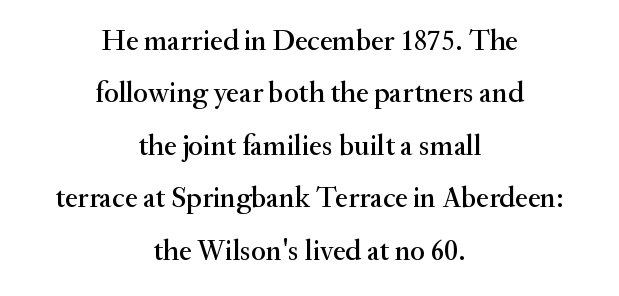
The image shows 29 px serif type, upright; set centered, line spacing 1.81x, normal letter spacing, not underlined; medium stroke contrast and a small x-height.
